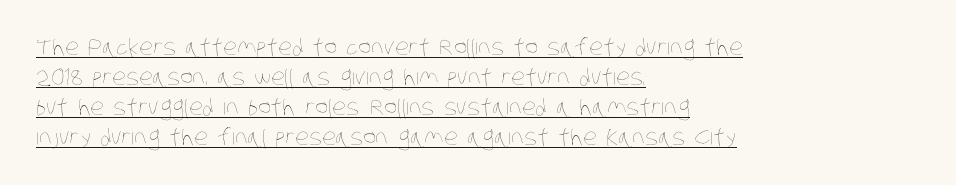
{"bold": "no", "underline": "yes", "align": "left", "line_spacing": "normal", "line_spacing_ratio": 1.36, "letter_spacing": "normal", "letter_spacing_em": 0.0, "glyph_px": 22}
